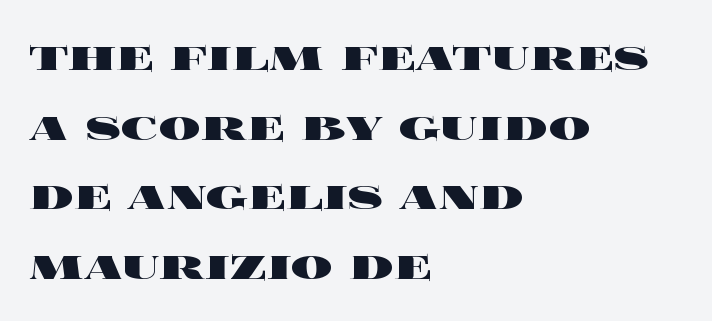
The image shows 52 px heavy, wide type, upright; set left-aligned, normal line spacing (1.34x), normal letter spacing, not underlined; a large x-height.
